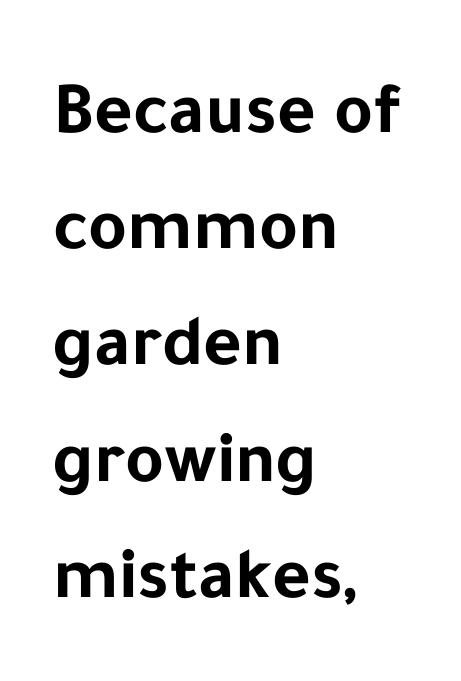
{"serif": "no", "italic": "no", "bold": "yes", "weight": "bold", "width": "normal", "stroke_contrast": "low", "x_height": "medium", "monospaced": "no", "underline": "no", "align": "left", "line_spacing": "normal", "line_spacing_ratio": 1.57, "letter_spacing": "normal", "letter_spacing_em": 0.0, "glyph_px": 74}
